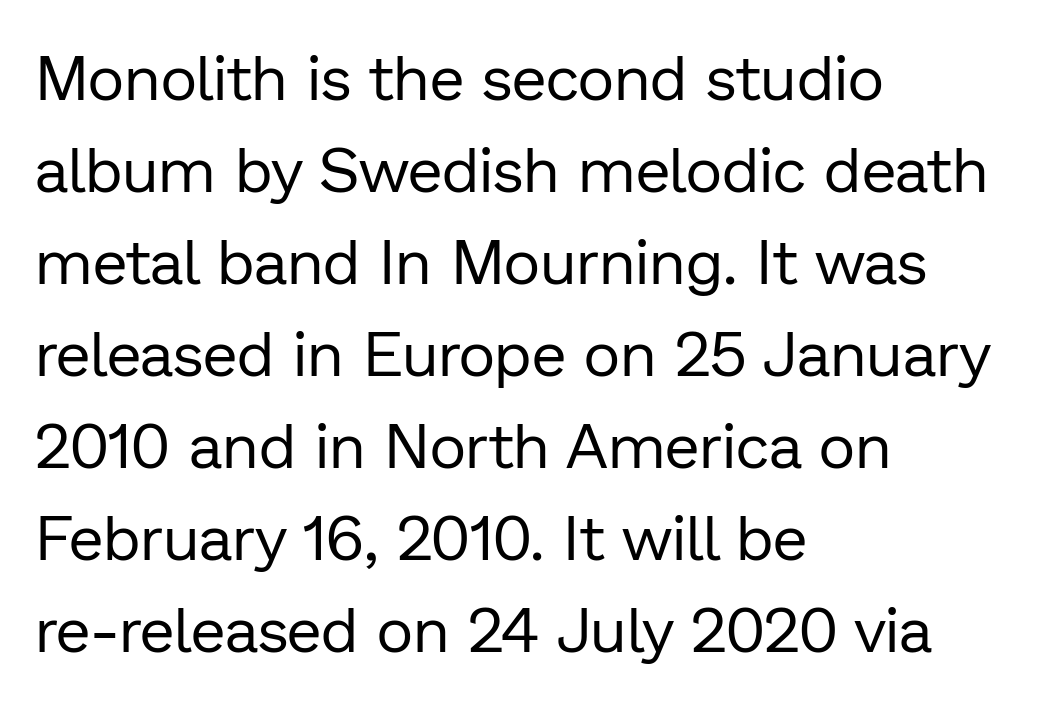
{"serif": "no", "italic": "no", "bold": "no", "weight": "regular", "width": "normal", "stroke_contrast": "low", "x_height": "medium", "monospaced": "no", "underline": "no", "align": "left", "line_spacing": "normal", "line_spacing_ratio": 1.46, "letter_spacing": "normal", "letter_spacing_em": 0.0, "glyph_px": 63}
